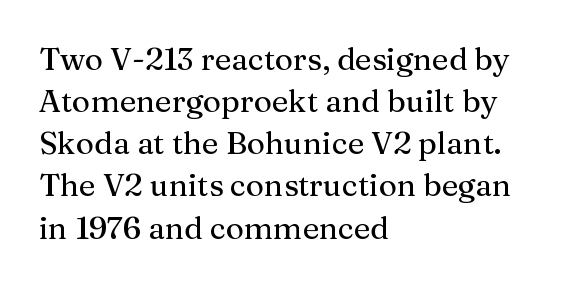
The image shows 31 px serif type, upright; set left-aligned, normal line spacing (1.36x), normal letter spacing, not underlined; medium stroke contrast and a medium x-height.
